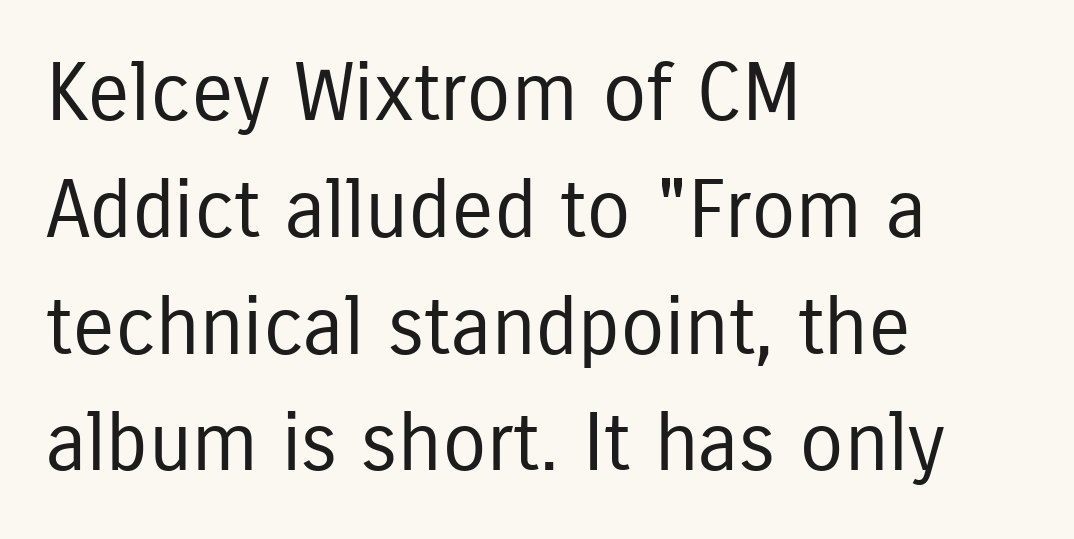
The image shows 80 px regular-weight, condensed sans-serif type, upright; set left-aligned, normal line spacing (1.46x), normal letter spacing, not underlined; low stroke contrast and a medium x-height.
